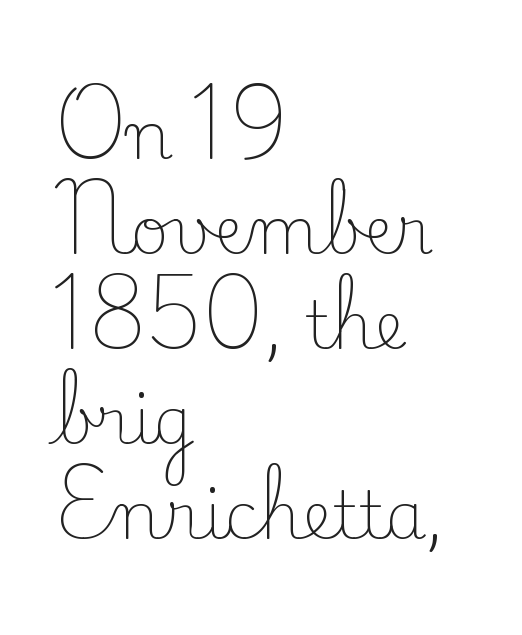
Q: Is the text bold? A: No.
Q: Is the text italic (slanted)? A: No, it is upright.
Q: Is the typeface a serif or a sans-serif typeface? A: Serif.
Q: Is the text underlined? A: No.
Q: How is the paragraph aligned? A: Left-aligned.
Q: Is the spacing between letters normal or unusually wide? A: Normal.
Q: Is the spacing between lines tight, normal or loose? A: Normal.
Q: Width (condensed, normal, or wide)? A: Normal.
Q: Stroke contrast? A: Low.
Q: x-height? A: Small.
Q: Monospaced? A: No.
